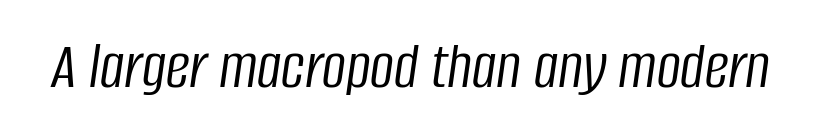
A typesetter would call this proportional, since set widths differ per character. The specimen reads as italic at a glance. How are the letters spaced? Ordinarily, with no added tracking. Descenders are the only things crossing below the line. Weight: in the light-to-regular range.
